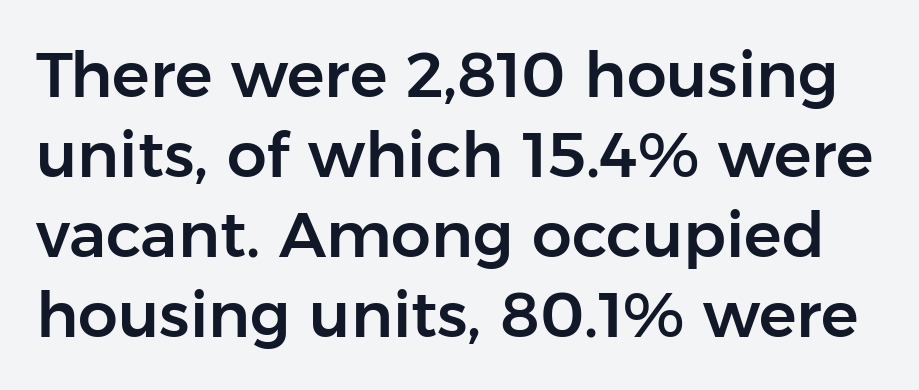
The image shows 63 px sans-serif type, upright; set normal line spacing (1.27x), normal letter spacing, not underlined; low stroke contrast and a medium x-height.
